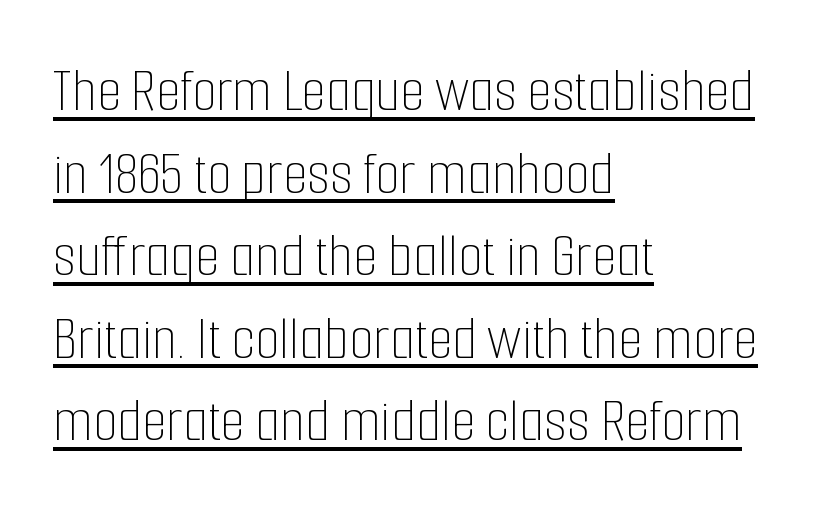
Weight: regular or lighter. Casual observation: everything's shoved over to the left. Quick note: underline on. Here the glyphs are tracked normally, forming tight word shapes. Nope, not italic — everything's standing straight. Each letter keeps its own natural width here, so spacing adapts to shape.
